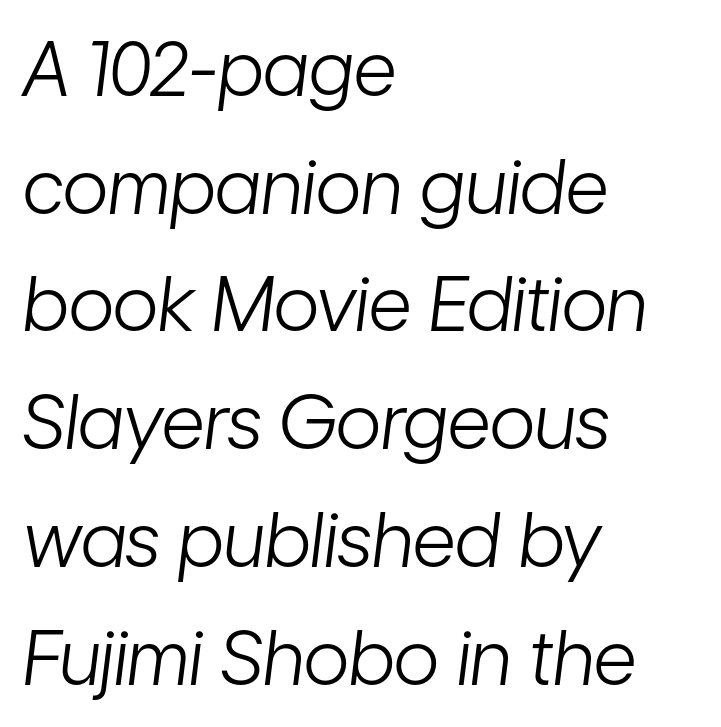
{"italic": "yes", "lean": "right", "slant_degrees": 7, "bold": "no", "weight": "light", "width": "condensed", "stroke_contrast": "low", "x_height": "medium", "monospaced": "no", "underline": "no", "align": "left", "line_spacing": "normal", "line_spacing_ratio": 1.57, "letter_spacing": "normal", "letter_spacing_em": 0.0, "glyph_px": 75}
